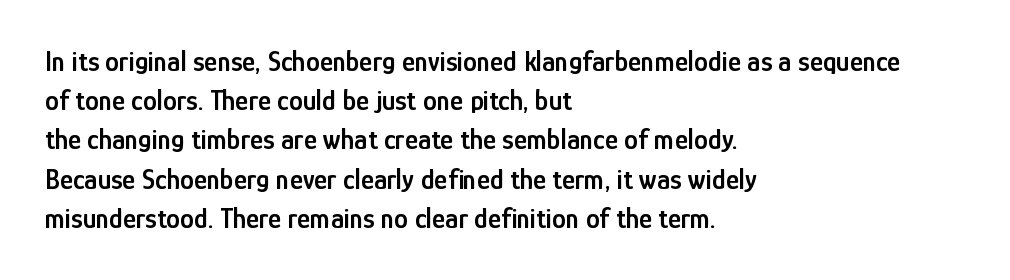
The image shows 28 px semibold, condensed sans-serif type, upright; set left-aligned, normal line spacing (1.4x), normal letter spacing, not underlined; low stroke contrast and a medium x-height.
